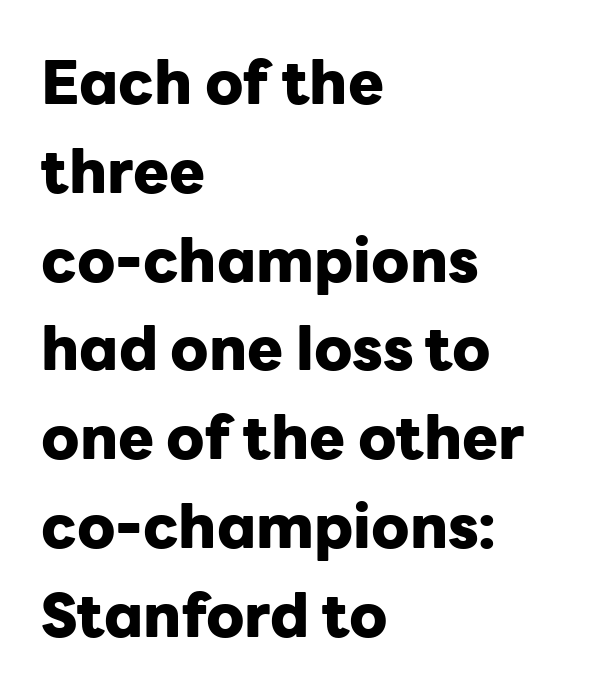
The image shows 60 px heavy sans-serif type, upright; set left-aligned, normal line spacing (1.48x), normal letter spacing, not underlined; low stroke contrast and a medium x-height.
